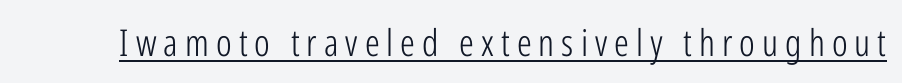
The image shows 37 px light, condensed sans-serif type, upright; set underlined; low stroke contrast and a medium x-height.
